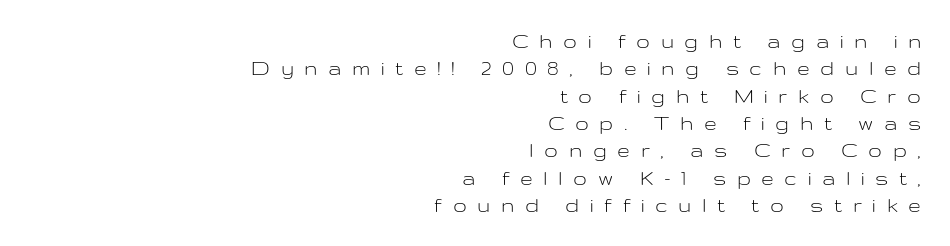
The image shows 23 px text type, upright; set right-aligned, line spacing 1.19x, unusually wide letter spacing (+0.46 em), not underlined.
